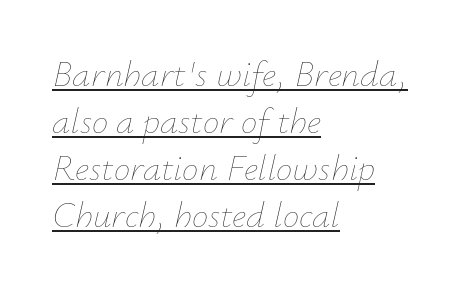
Do the characters align in a grid? No, the font is proportional. This rendering features underlined lettering. The lines sit at an ordinary, default distance from one another. Weight class: somewhere from thin through regular. No extra tracking has been applied to these lines. Horizontal alignment here is leftward, the default for most running prose.
